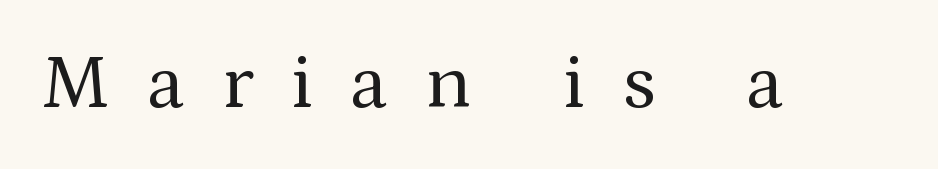
{"serif": "yes", "italic": "no", "bold": "no", "weight": "regular", "width": "normal", "stroke_contrast": "medium", "x_height": "medium", "monospaced": "no", "underline": "no", "letter_spacing": "wide", "letter_spacing_em": 0.47, "glyph_px": 78}
